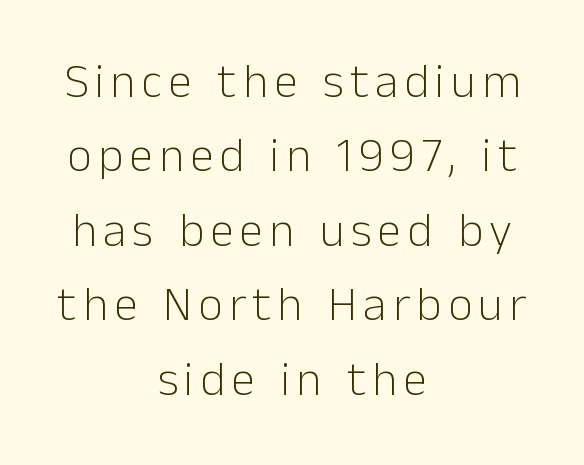
Q: Is the text bold? A: No.
Q: Is the text italic (slanted)? A: No, it is upright.
Q: Is the typeface a serif or a sans-serif typeface? A: Sans-serif.
Q: Is the text underlined? A: No.
Q: How is the paragraph aligned? A: Centered.
Q: Is the spacing between lines tight, normal or loose? A: Normal.
Q: Width (condensed, normal, or wide)? A: Normal.
Q: Stroke contrast? A: Low.
Q: x-height? A: Medium.
Q: Monospaced? A: No.
